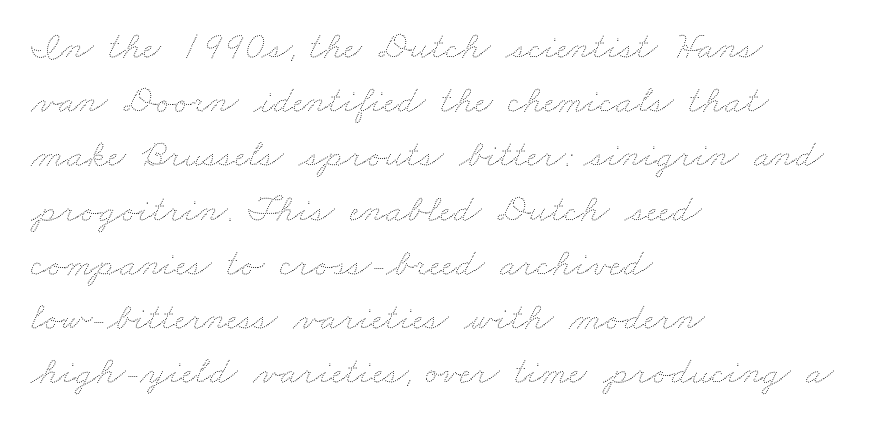
{"bold": "no", "weight": "thin", "width": "wide", "stroke_contrast": "medium", "x_height": "small", "monospaced": "no", "underline": "no", "align": "left", "line_spacing": "normal", "line_spacing_ratio": 1.39, "letter_spacing": "normal", "letter_spacing_em": 0.0, "glyph_px": 39}
